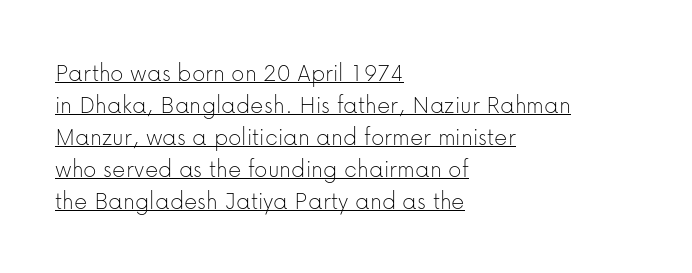
The image shows 26 px text type, upright; set left-aligned, line spacing 1.23x, normal letter spacing, underlined.
